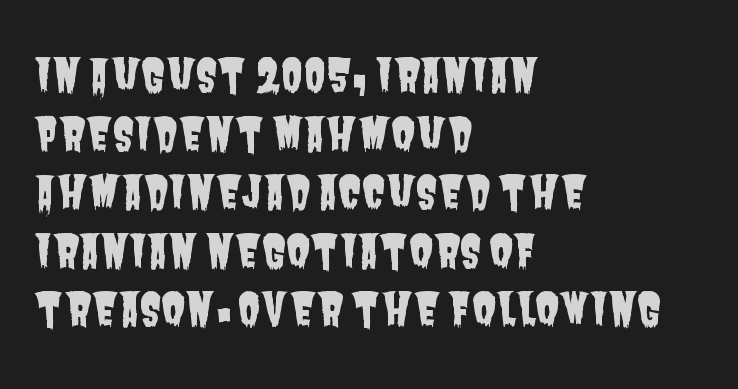
Q: Is the typeface a serif or a sans-serif typeface? A: Sans-serif.
Q: Is the text underlined? A: No.
Q: How is the paragraph aligned? A: Left-aligned.
Q: Is the spacing between letters normal or unusually wide? A: Normal.
Q: Is the spacing between lines tight, normal or loose? A: Normal.
Q: Width (condensed, normal, or wide)? A: Condensed.
Q: Stroke contrast? A: Low.
Q: x-height? A: Large.
Q: Monospaced? A: No.
